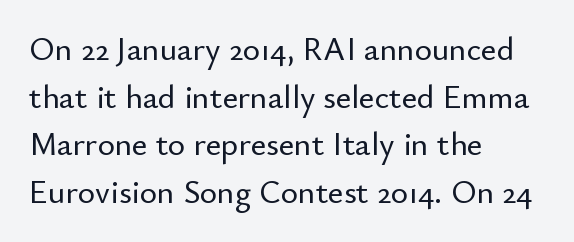
The image shows 33 px sans-serif type, upright; set left-aligned, normal line spacing (1.44x), normal letter spacing, not underlined; low stroke contrast and a small x-height.
